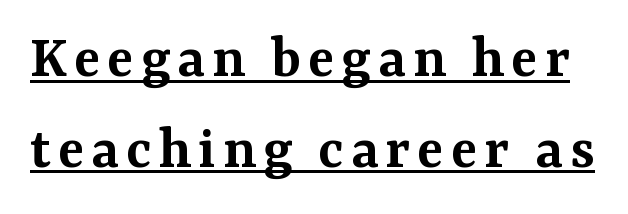
This is underlined copy, the kind a proofreader might mark for attention. The typeface chosen for these lines features serifs. Evenly set lines give the paragraph a standard silhouette. Notice the strokes are somewhat thickened but not fully heavy: this is a semibold. Character widths vary here, with narrow letters taking less room than wide ones. The specimen reads as upright at a glance.
